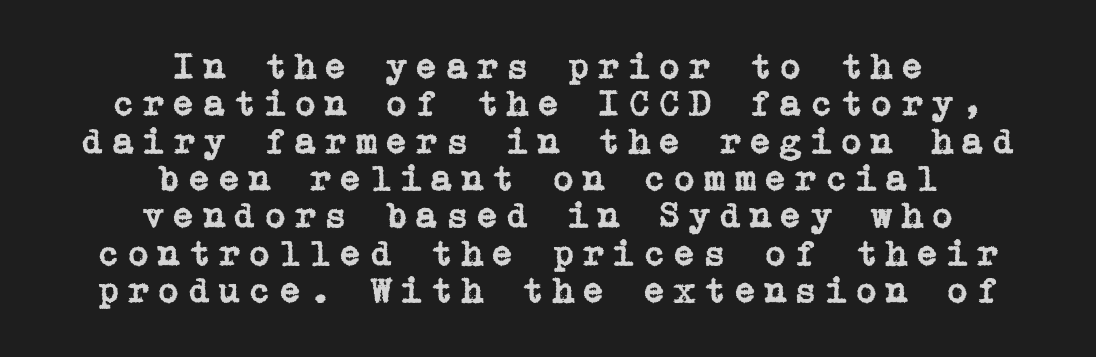
{"serif": "yes", "italic": "no", "width": "normal", "stroke_contrast": "low", "x_height": "medium", "underline": "no", "align": "center", "line_spacing": "tight", "line_spacing_ratio": 1.01, "letter_spacing": "wide", "letter_spacing_em": 0.2, "glyph_px": 37}
